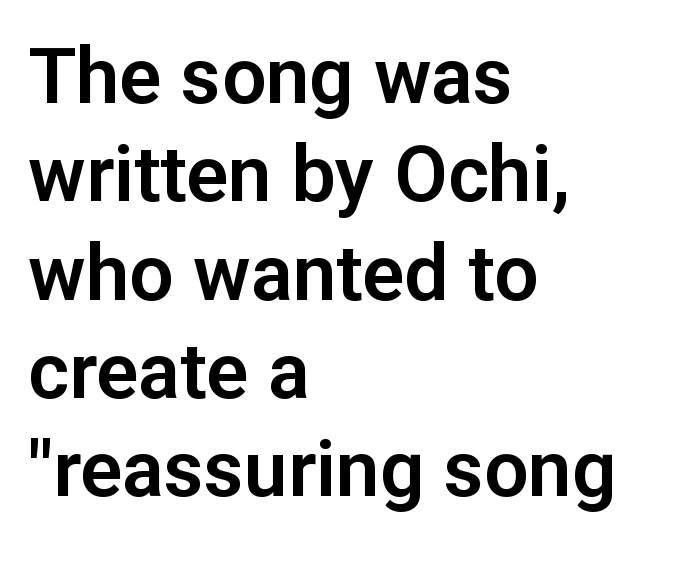
{"serif": "no", "italic": "no", "width": "normal", "stroke_contrast": "low", "x_height": "medium", "monospaced": "no", "underline": "no", "align": "left", "line_spacing": "normal", "line_spacing_ratio": 1.26, "letter_spacing": "normal", "letter_spacing_em": 0.0, "glyph_px": 78}
